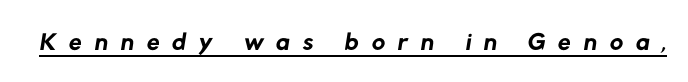
The image shows 37 px regular-weight sans-serif type; set unusually wide letter spacing (+0.35 em), underlined; low stroke contrast and a medium x-height.
